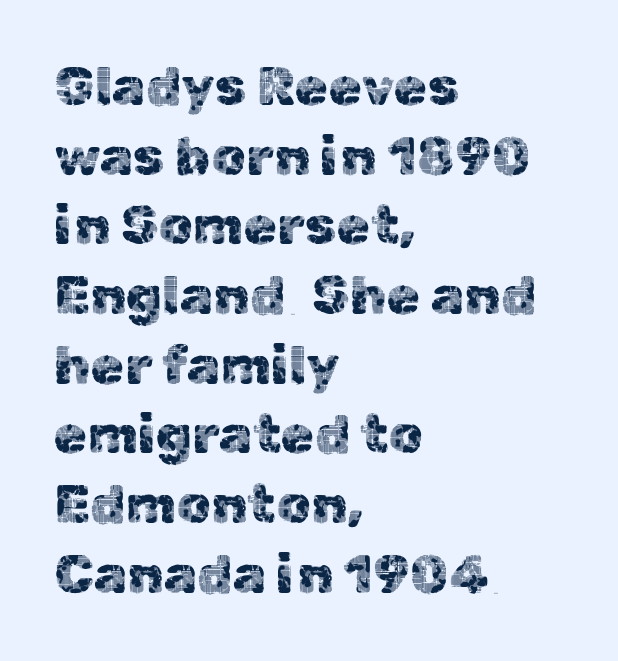
Proportional: the letters do not fall into vertical columns. The rendering shows plain stroke endings on the letterforms — a sans-serif design. A typesetter would mark this as roman, not italic. Short note: letters normally spaced. Notice how descenders clear the ascenders below comfortably — that's standard leading.
